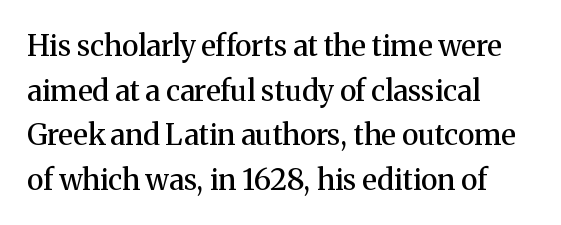
The image shows 29 px semibold serif type, upright; set left-aligned, normal line spacing (1.54x), normal letter spacing, not underlined; medium stroke contrast and a medium x-height.
